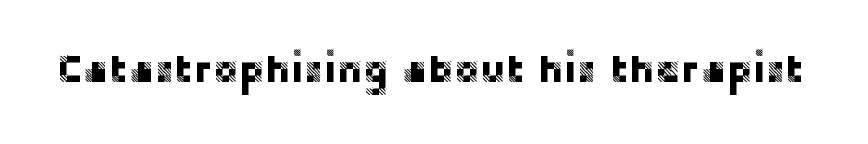
Q: Is the text italic (slanted)? A: No, it is upright.
Q: Is the typeface a serif or a sans-serif typeface? A: Sans-serif.
Q: Is the text underlined? A: No.
Q: Is the spacing between letters normal or unusually wide? A: Normal.
Q: Width (condensed, normal, or wide)? A: Normal.
Q: Stroke contrast? A: Low.
Q: x-height? A: Large.
Q: Monospaced? A: No.
